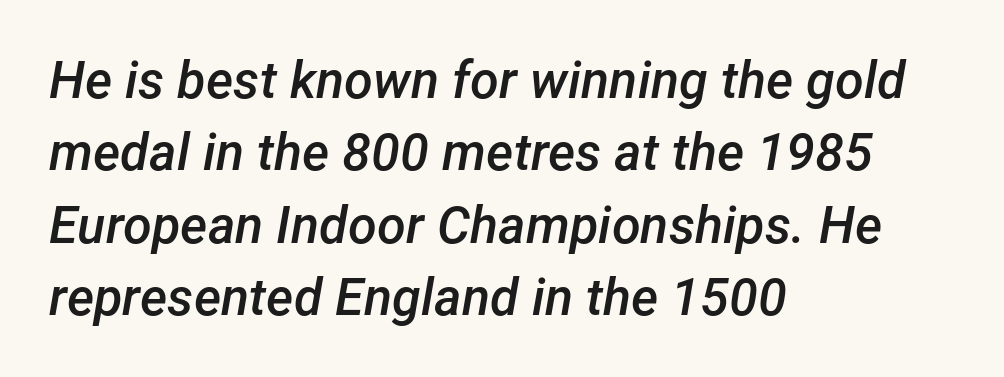
This sample is left-justified, so line endings fall wherever the words run out. Here the designer chose a conventional face with non-uniform glyph widths. Firm but not heavy-handed strokes: this text is semibold. Each word holds together tightly as a unit, with standard inter-letter gaps.
